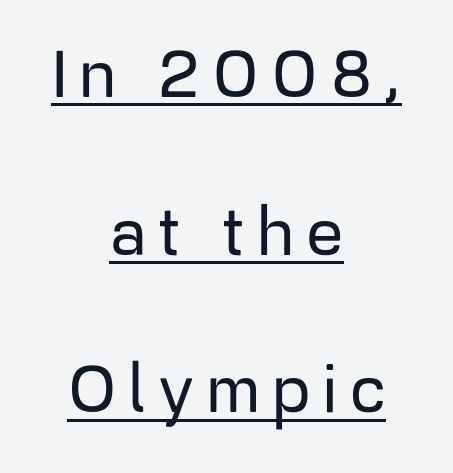
Q: Is the text italic (slanted)? A: No, it is upright.
Q: Is the typeface a serif or a sans-serif typeface? A: Sans-serif.
Q: Is the text underlined? A: Yes.
Q: How is the paragraph aligned? A: Centered.
Q: Is the spacing between lines tight, normal or loose? A: Loose.
Q: Width (condensed, normal, or wide)? A: Normal.
Q: Stroke contrast? A: Low.
Q: x-height? A: Medium.
Q: Monospaced? A: No.
